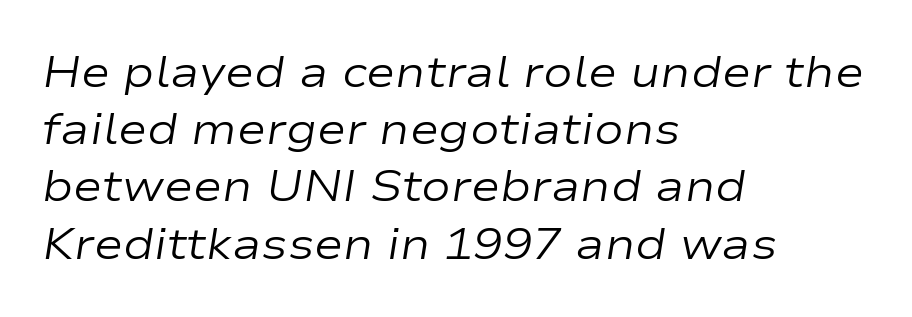
The image shows 44 px regular-weight, wide type, italic (leaning right); set left-aligned, normal line spacing (1.3x), normal letter spacing, not underlined; low stroke contrast and a medium x-height.
